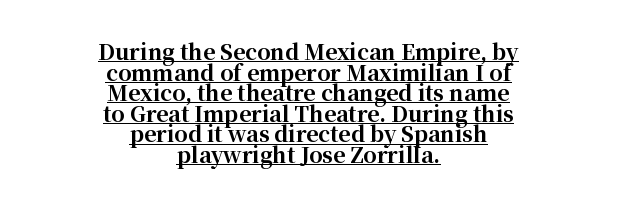
{"italic": "no", "bold": "yes", "underline": "yes", "align": "center", "line_spacing": "tight", "line_spacing_ratio": 0.98, "letter_spacing": "normal", "letter_spacing_em": 0.0, "glyph_px": 21}
